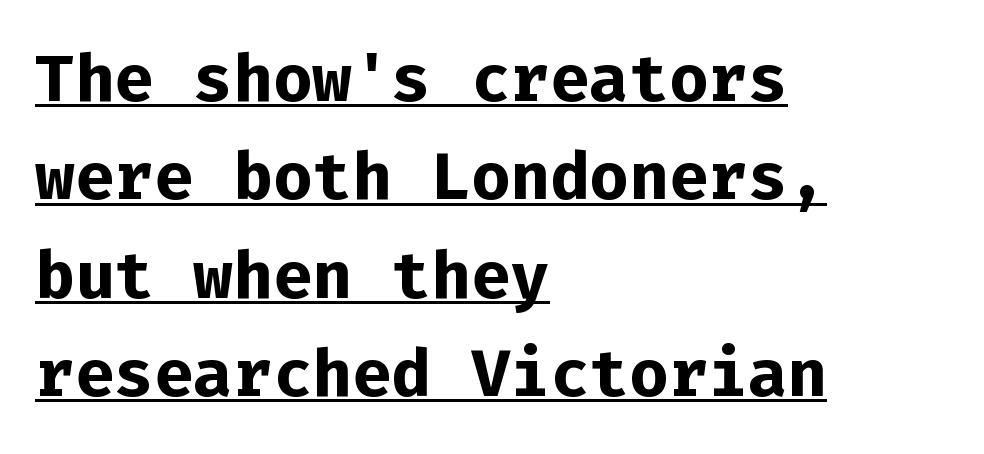
Q: Is the text bold? A: Yes.
Q: Is the text italic (slanted)? A: No, it is upright.
Q: Is the typeface a serif or a sans-serif typeface? A: Sans-serif.
Q: Is the text underlined? A: Yes.
Q: How is the paragraph aligned? A: Left-aligned.
Q: Is the spacing between letters normal or unusually wide? A: Normal.
Q: Is the spacing between lines tight, normal or loose? A: Normal.
Q: Width (condensed, normal, or wide)? A: Normal.
Q: Stroke contrast? A: Low.
Q: x-height? A: Medium.
Q: Monospaced? A: Yes.
